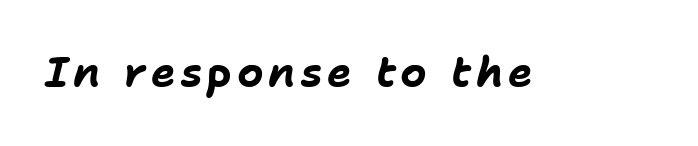
These lines were composed using italics. Check under the words: just untouched page. The passage shown is typed in a proportional face where columns would drift. Strong, thick strokes mark this as bold type.
